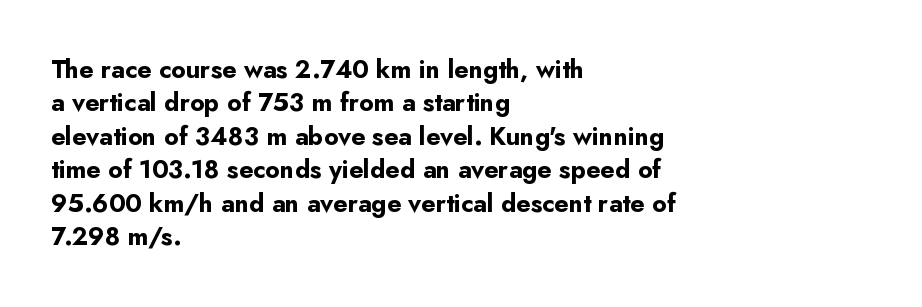
Q: Is the text bold? A: Yes.
Q: Is the text italic (slanted)? A: No, it is upright.
Q: Is the text underlined? A: No.
Q: How is the paragraph aligned? A: Left-aligned.
Q: Is the spacing between letters normal or unusually wide? A: Normal.
Q: Is the spacing between lines tight, normal or loose? A: Normal.
